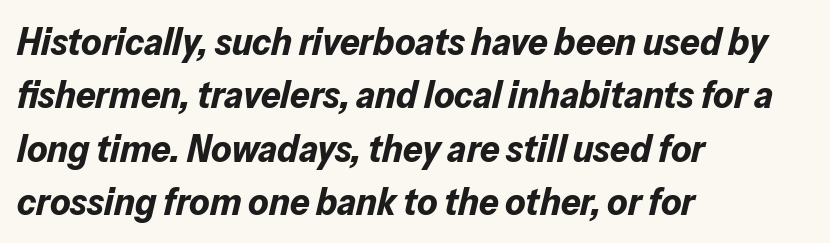
The image shows 39 px bold type, italic (leaning right); set left-aligned, normal line spacing (1.37x), normal letter spacing, not underlined; low stroke contrast and a medium x-height.
